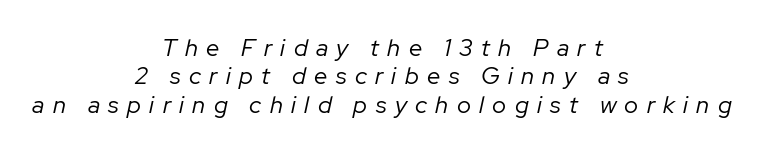
The image shows 24 px text type, italic (leaning right); set centered, line spacing 1.18x, unusually wide letter spacing (+0.35 em), not underlined.
